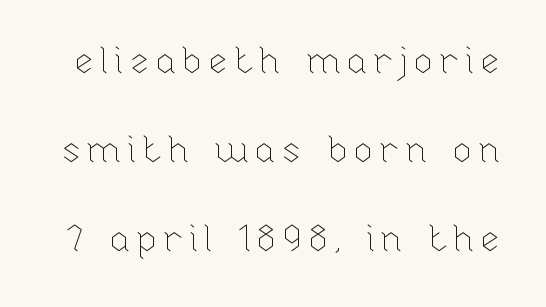
Q: Is the text bold? A: No.
Q: Is the text italic (slanted)? A: No, it is upright.
Q: Is the text underlined? A: No.
Q: Is the spacing between lines tight, normal or loose? A: Loose.
Q: Width (condensed, normal, or wide)? A: Normal.
Q: Stroke contrast? A: Low.
Q: x-height? A: Medium.
Q: Monospaced? A: No.
